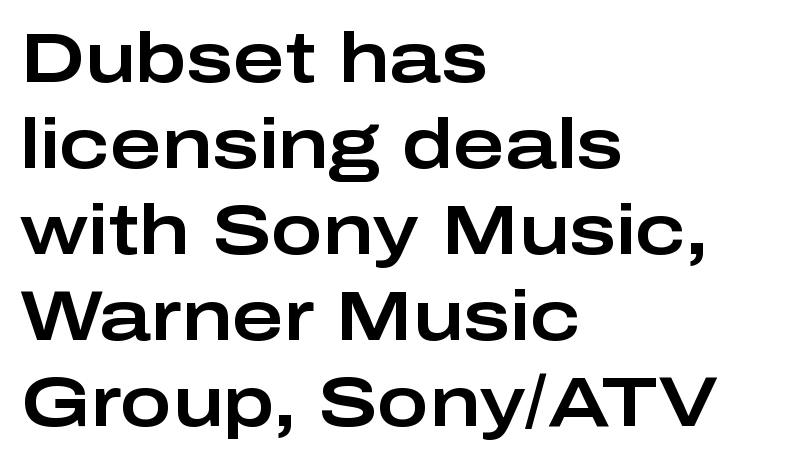
Each letter's strokes conclude bluntly, with no projecting serifs. A typesetter would call this zero additional tracking. Descenders are the only things crossing below the line. Designer's note — italics off, roman on. Note the varied advance widths — an 'i' is clearly narrower than an 'm'. Horizontally, the lines are justified to the leading edge only.
